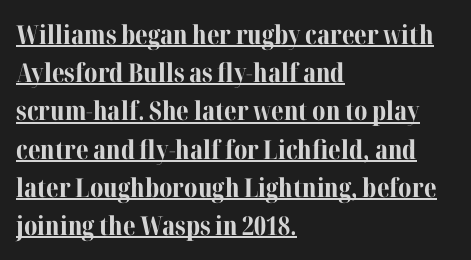
In CSS terms this would be text-align: left. The rendering uses a moderate line-height, typical for paragraphs. Standard letterfit; no display-style spreading of the glyphs. Strong, thick strokes mark this as bold type. The letters stand straight up with perfectly vertical stems.
